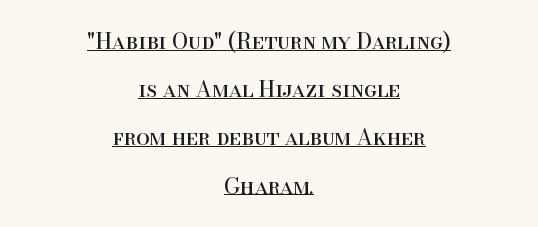
The image shows 22 px text type, upright; set centered, loose line spacing (2.19x), normal letter spacing, underlined.
